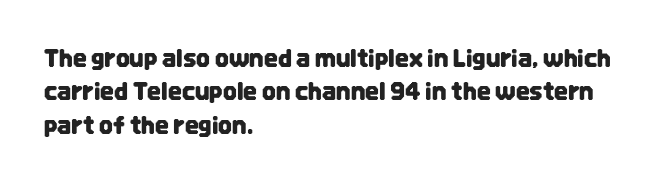
The image shows 24 px text type, upright; set left-aligned, normal line spacing (1.39x), normal letter spacing, not underlined.
